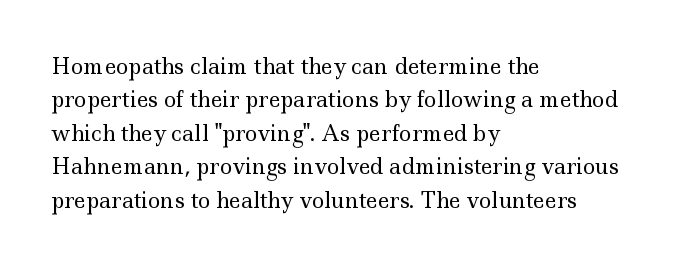
Q: Is the text bold? A: No.
Q: Is the text italic (slanted)? A: No, it is upright.
Q: Is the text underlined? A: No.
Q: How is the paragraph aligned? A: Left-aligned.
Q: Is the spacing between letters normal or unusually wide? A: Normal.
Q: Is the spacing between lines tight, normal or loose? A: Normal.
